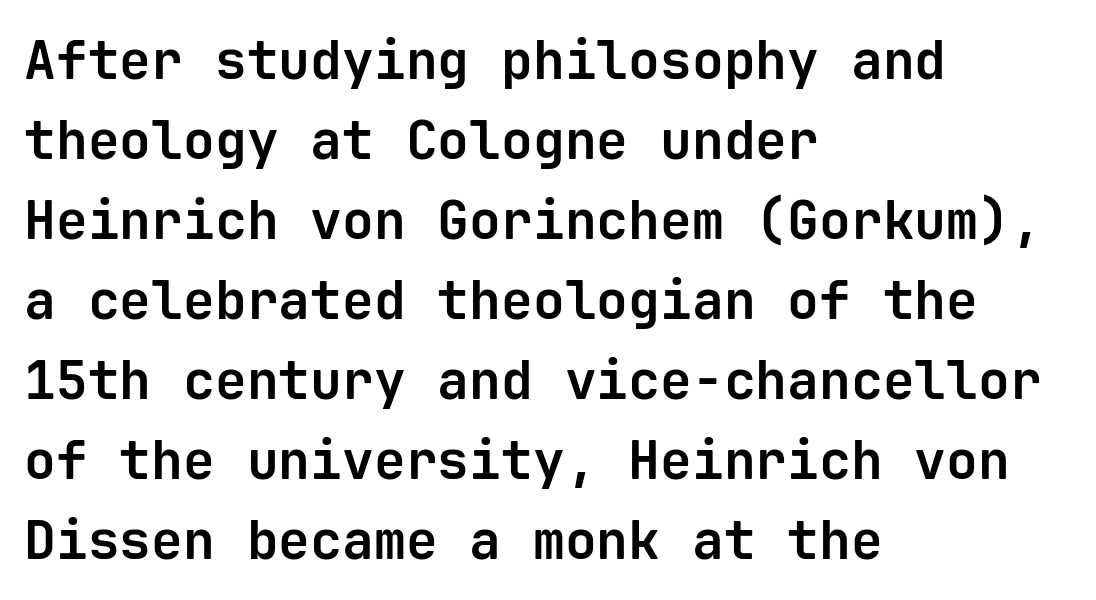
{"serif": "no", "italic": "no", "bold": "yes", "weight": "bold", "width": "normal", "stroke_contrast": "low", "x_height": "medium", "monospaced": "yes", "underline": "no", "align": "left", "line_spacing": "normal", "line_spacing_ratio": 1.51, "letter_spacing": "normal", "letter_spacing_em": 0.0, "glyph_px": 53}
